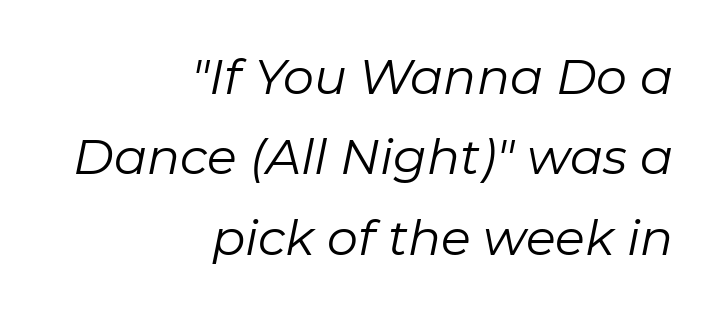
The image shows 49 px regular-weight type, italic (leaning right); set right-aligned, normal line spacing (1.64x), normal letter spacing, not underlined; low stroke contrast and a medium x-height.
